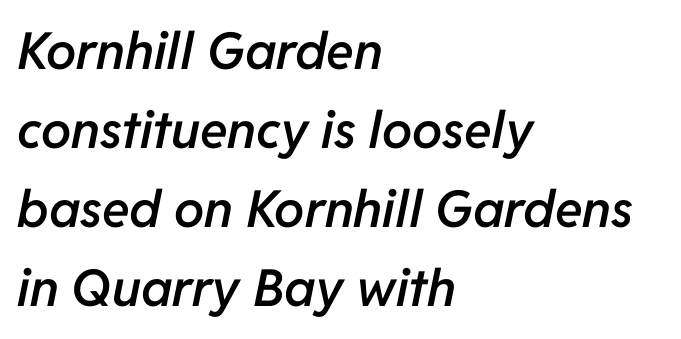
How are the letters spaced? Ordinarily, with no added tracking. Compared with ordinary roman type, these characters are visibly tilted. Alignment: flush left. This is moderately heavy type, rendered in semibold.
